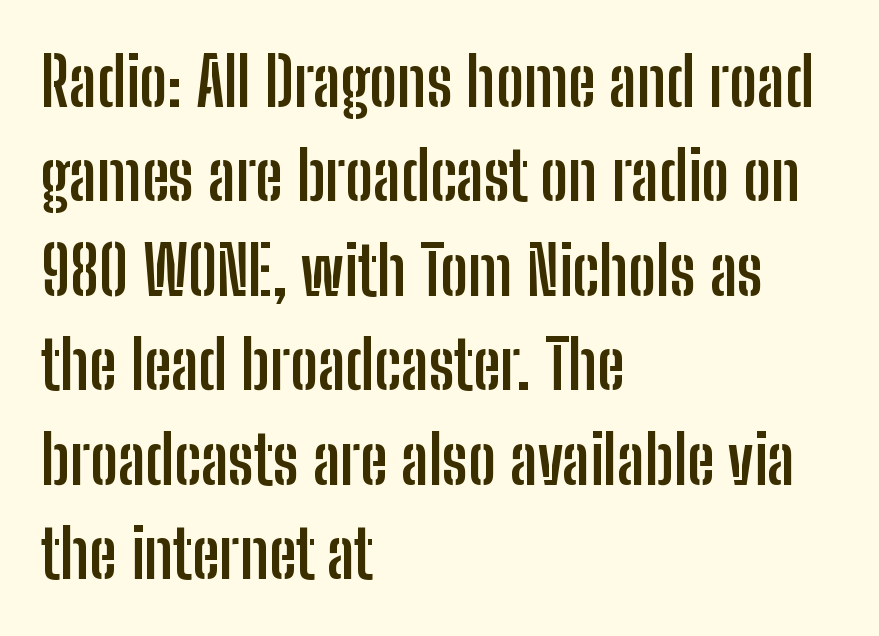
{"serif": "no", "italic": "no", "bold": "yes", "weight": "semibold", "width": "condensed", "stroke_contrast": "low", "x_height": "medium", "monospaced": "no", "underline": "no", "align": "left", "line_spacing": "normal", "line_spacing_ratio": 1.41, "letter_spacing": "normal", "letter_spacing_em": 0.0, "glyph_px": 67}
